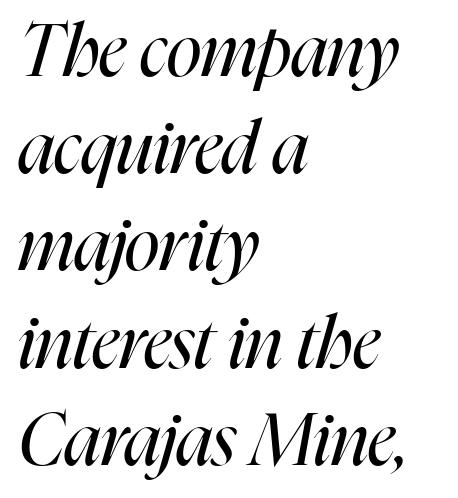
Q: Is the text bold? A: No.
Q: Is the text italic (slanted)? A: Yes, it leans right by about 16 degrees.
Q: Is the text underlined? A: No.
Q: How is the paragraph aligned? A: Left-aligned.
Q: Is the spacing between letters normal or unusually wide? A: Normal.
Q: Is the spacing between lines tight, normal or loose? A: Normal.
Q: Width (condensed, normal, or wide)? A: Condensed.
Q: Stroke contrast? A: High.
Q: x-height? A: Medium.
Q: Monospaced? A: No.
